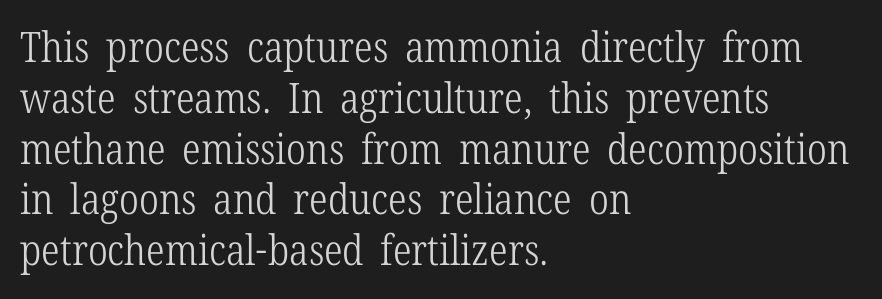
The image shows 42 px light, condensed serif type, upright; set left-aligned, line spacing 1.21x, normal letter spacing, not underlined; low stroke contrast and a medium x-height.
